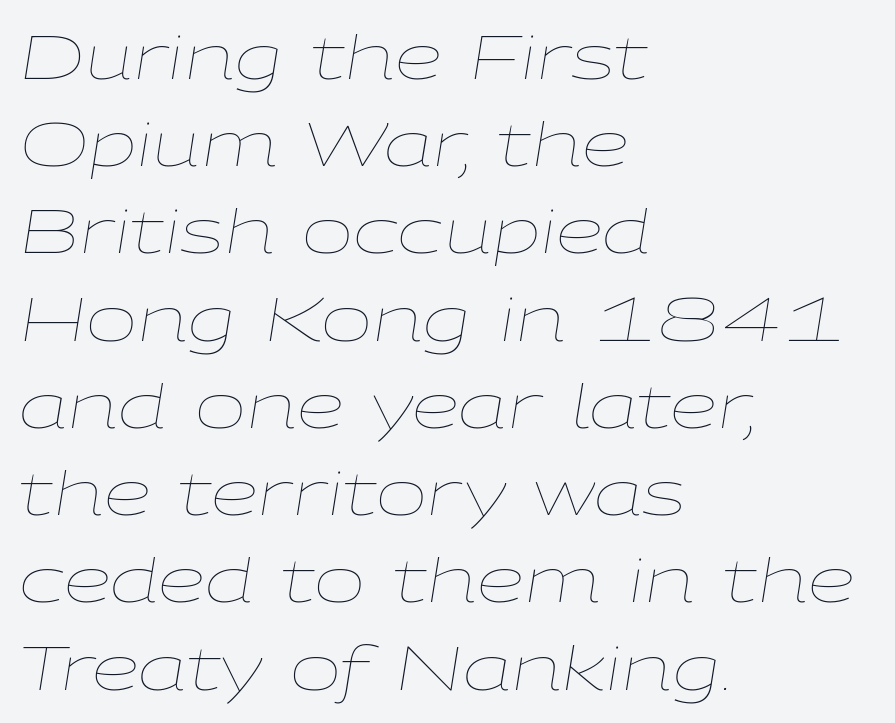
{"italic": "yes", "lean": "right", "slant_degrees": 9, "bold": "no", "weight": "thin", "width": "wide", "stroke_contrast": "low", "x_height": "medium", "monospaced": "no", "underline": "no", "align": "left", "line_spacing": "normal", "line_spacing_ratio": 1.43, "letter_spacing": "normal", "letter_spacing_em": 0.0, "glyph_px": 61}
